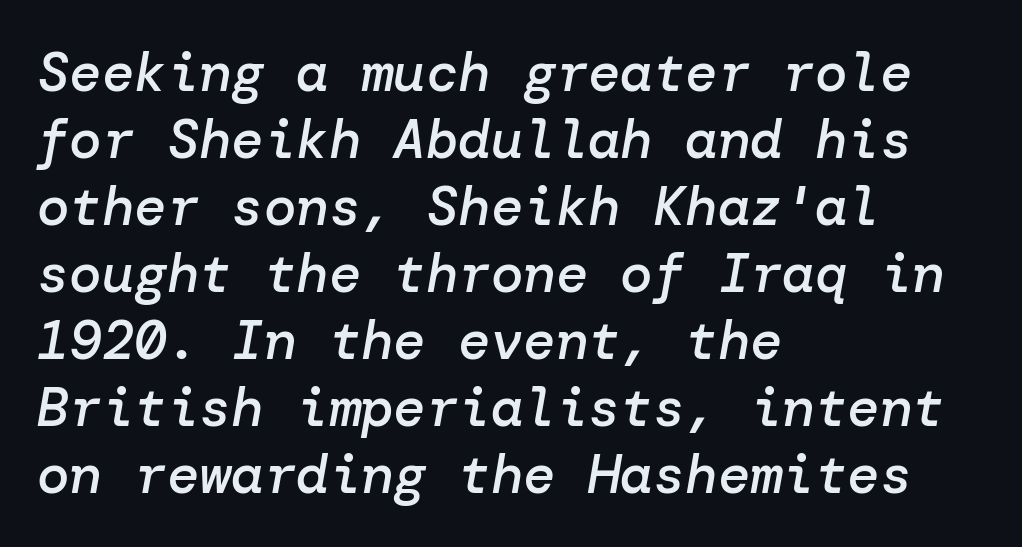
The image shows 54 px semibold type, italic (leaning right); set left-aligned, line spacing 1.24x, normal letter spacing, not underlined; low stroke contrast and a medium x-height.
